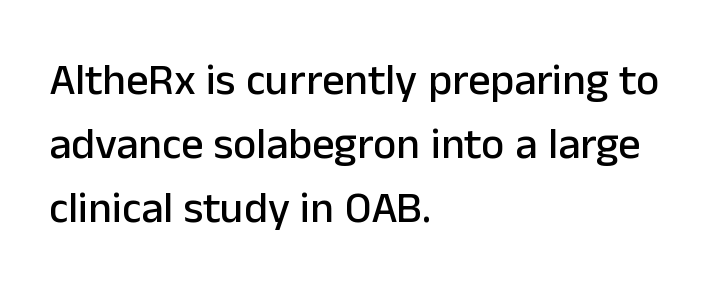
Is this a fixed-width face? No — the glyphs have proportional, varying widths. Vertical strokes here are truly vertical. Which margin do the lines hug? The left one — the right edge is uneven. Notice how descenders clear the ascenders below comfortably — that's standard leading. How are the letters spaced? Ordinarily, with no added tracking.
